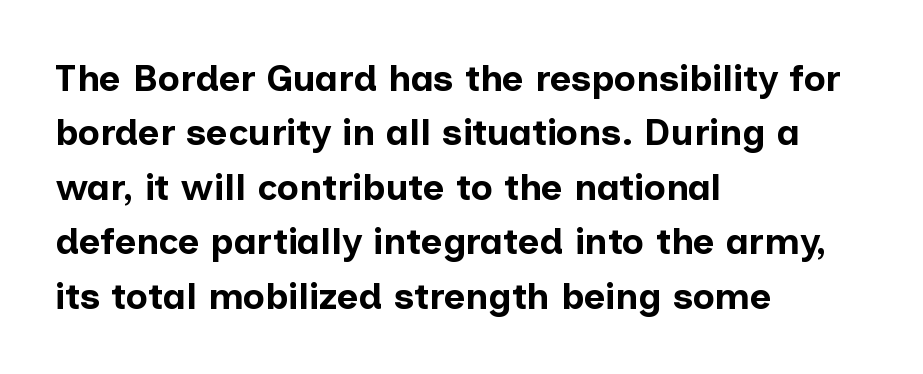
Q: Is the text bold? A: Yes.
Q: Is the text italic (slanted)? A: No, it is upright.
Q: Is the typeface a serif or a sans-serif typeface? A: Sans-serif.
Q: Is the text underlined? A: No.
Q: How is the paragraph aligned? A: Left-aligned.
Q: Is the spacing between letters normal or unusually wide? A: Normal.
Q: Is the spacing between lines tight, normal or loose? A: Normal.
Q: Width (condensed, normal, or wide)? A: Normal.
Q: Stroke contrast? A: Low.
Q: x-height? A: Medium.
Q: Monospaced? A: No.
